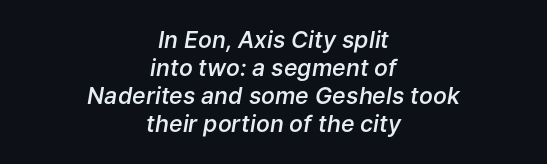
{"italic": "yes", "lean": "right", "slant_degrees": 9, "bold": "semi", "underline": "no", "align": "center", "line_spacing_ratio": 1.22, "letter_spacing": "normal", "letter_spacing_em": 0.0, "glyph_px": 23}
